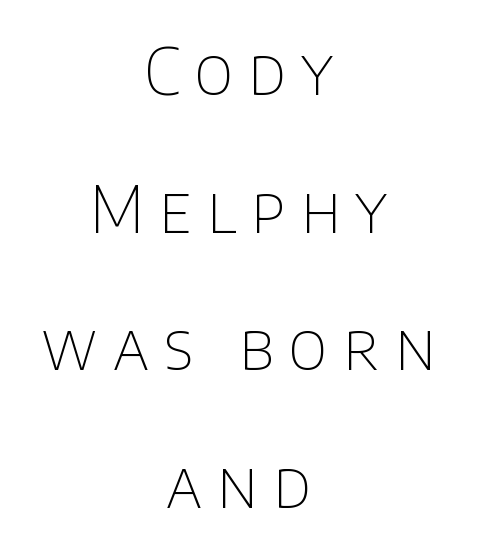
Q: Is the text bold? A: No.
Q: Is the text italic (slanted)? A: No, it is upright.
Q: Is the typeface a serif or a sans-serif typeface? A: Sans-serif.
Q: Is the text underlined? A: No.
Q: How is the paragraph aligned? A: Centered.
Q: Is the spacing between letters normal or unusually wide? A: Unusually wide.
Q: Is the spacing between lines tight, normal or loose? A: Loose.
Q: Width (condensed, normal, or wide)? A: Normal.
Q: Stroke contrast? A: Low.
Q: x-height? A: Large.
Q: Monospaced? A: No.
